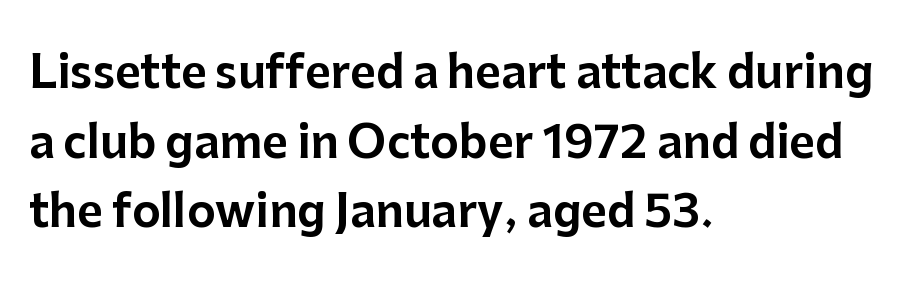
Q: Is the text italic (slanted)? A: No, it is upright.
Q: Is the typeface a serif or a sans-serif typeface? A: Sans-serif.
Q: Is the text underlined? A: No.
Q: How is the paragraph aligned? A: Left-aligned.
Q: Is the spacing between letters normal or unusually wide? A: Normal.
Q: Is the spacing between lines tight, normal or loose? A: Normal.
Q: Width (condensed, normal, or wide)? A: Normal.
Q: Stroke contrast? A: Low.
Q: x-height? A: Medium.
Q: Monospaced? A: No.
